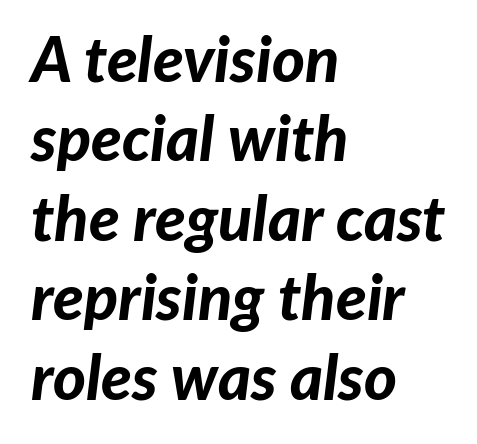
Leading: standard. Observe the ordinary spacing: letters are neighbours, not strangers. Words float on clear page, feet unadorned. The rendering uses a bold face; every stroke is thick and dark. The rag falls on the right side of this text block. Think of a printed novel: that variable character pitch is what you see here.
